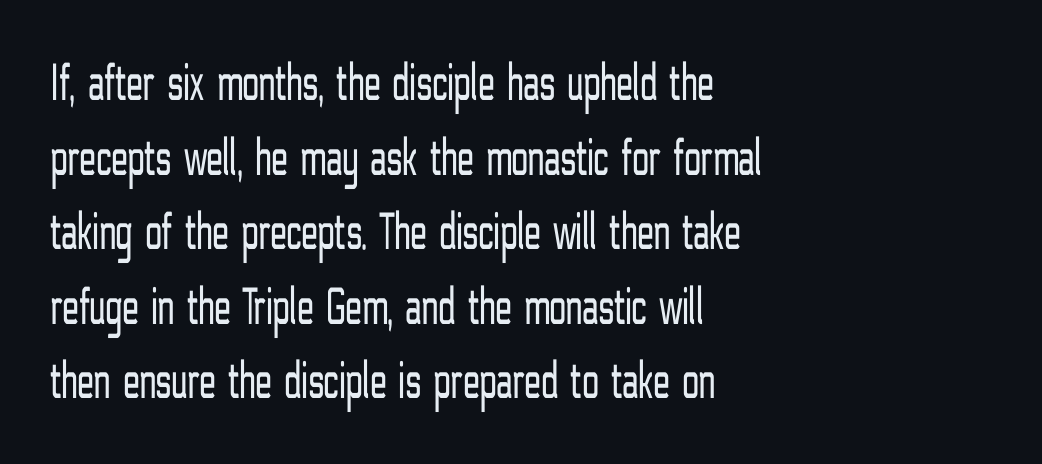
Q: Is the text bold? A: No.
Q: Is the text italic (slanted)? A: No, it is upright.
Q: Is the typeface a serif or a sans-serif typeface? A: Sans-serif.
Q: Is the text underlined? A: No.
Q: How is the paragraph aligned? A: Left-aligned.
Q: Is the spacing between letters normal or unusually wide? A: Normal.
Q: Is the spacing between lines tight, normal or loose? A: Normal.
Q: Width (condensed, normal, or wide)? A: Condensed.
Q: Stroke contrast? A: Low.
Q: x-height? A: Medium.
Q: Monospaced? A: No.
